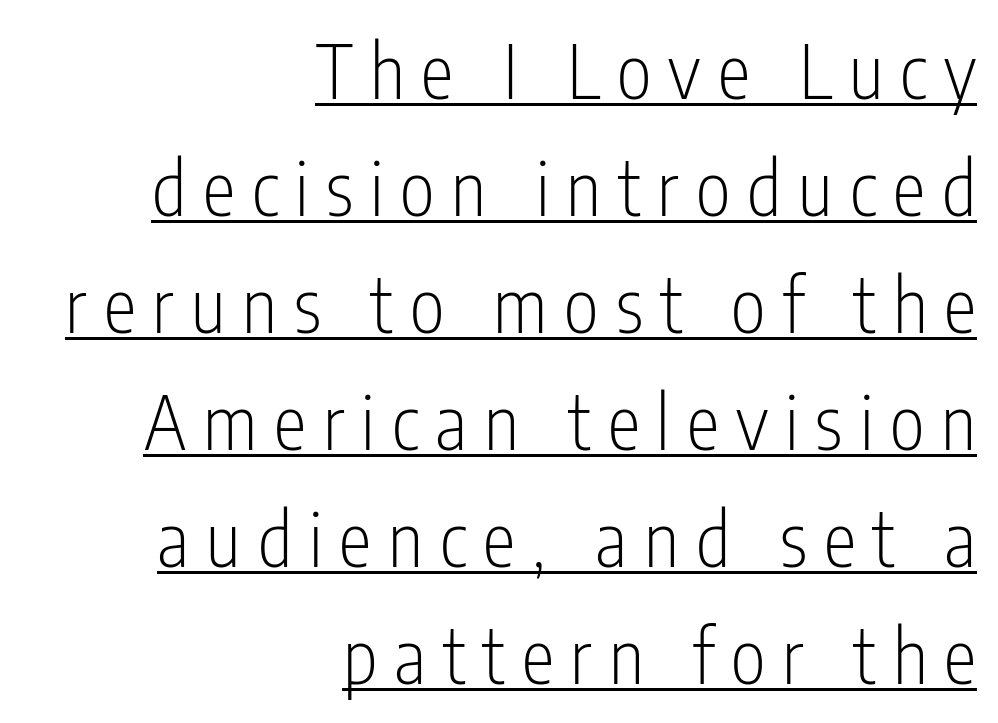
The image shows 74 px light, condensed sans-serif type, upright; set right-aligned, normal line spacing (1.58x), unusually wide letter spacing (+0.23 em), underlined; low stroke contrast and a medium x-height.
